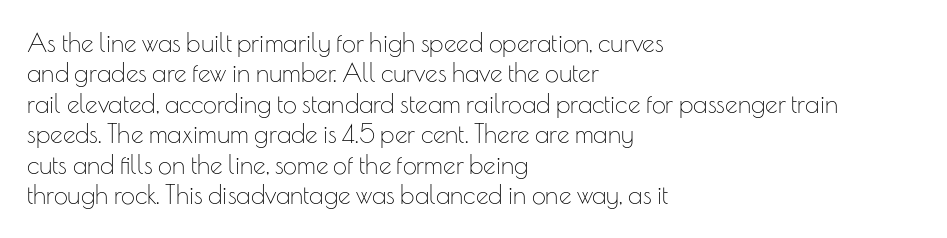
{"italic": "no", "bold": "no", "underline": "no", "align": "left", "line_spacing_ratio": 1.22, "letter_spacing": "normal", "letter_spacing_em": 0.0, "glyph_px": 25}
